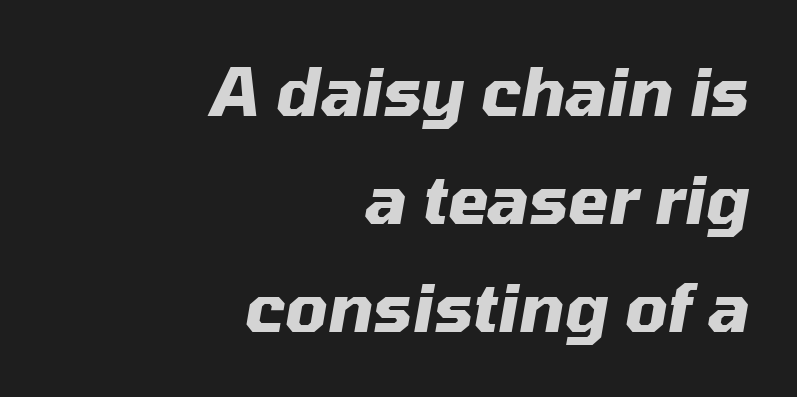
Tall strokes in this sample are angled rather than plumb. Standard letterfit; no display-style spreading of the glyphs. Stroke thickness is high; the sample reads as a true bold. Evenly set lines give the paragraph a standard silhouette. The face used here is proportionally spaced, like ordinary book or web type.
